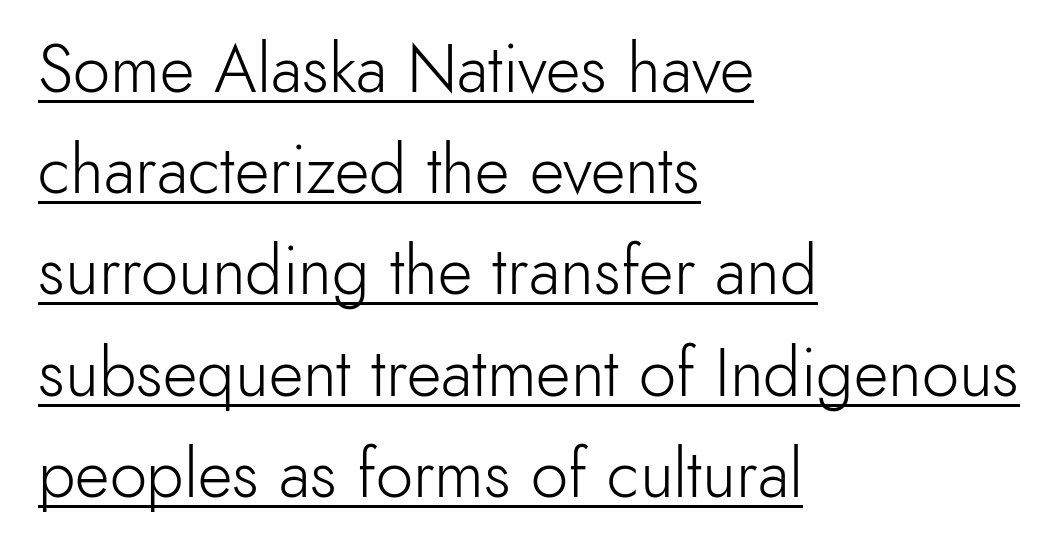
Q: Is the text bold? A: No.
Q: Is the text italic (slanted)? A: No, it is upright.
Q: Is the typeface a serif or a sans-serif typeface? A: Sans-serif.
Q: Is the text underlined? A: Yes.
Q: How is the paragraph aligned? A: Left-aligned.
Q: Is the spacing between letters normal or unusually wide? A: Normal.
Q: Is the spacing between lines tight, normal or loose? A: Normal.
Q: Width (condensed, normal, or wide)? A: Normal.
Q: x-height? A: Small.
Q: Monospaced? A: No.
